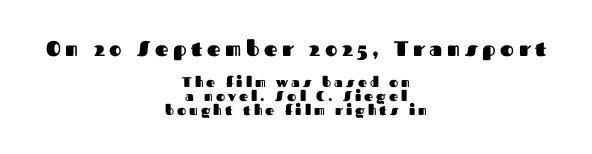
Q: Is the text bold? A: Yes.
Q: Is the text italic (slanted)? A: No, it is upright.
Q: Is the text underlined? A: No.
Q: How is the paragraph aligned? A: Centered.
Q: Is the spacing between letters normal or unusually wide? A: Unusually wide.
Q: Is the spacing between lines tight, normal or loose? A: Tight.
Q: Which block of text is set in a larger size, the first (top) or the second (bottom)? A: The first (top) one.
